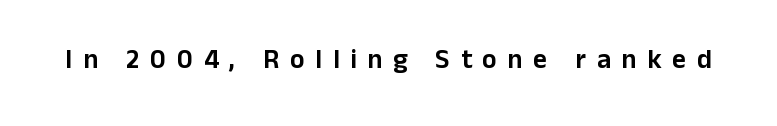
Each word looks stretched out because of the extra space between its letters. The lettering stays uniformly vertical, giving the passage a roman look. The zone under the glyphs is completely vacant.
